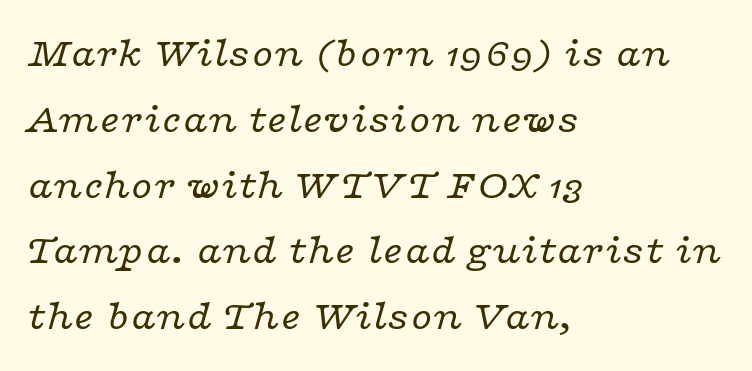
The image shows 43 px regular-weight, wide serif type, italic (leaning right); set left-aligned, normal line spacing (1.53x), normal letter spacing, not underlined; low stroke contrast and a medium x-height.
